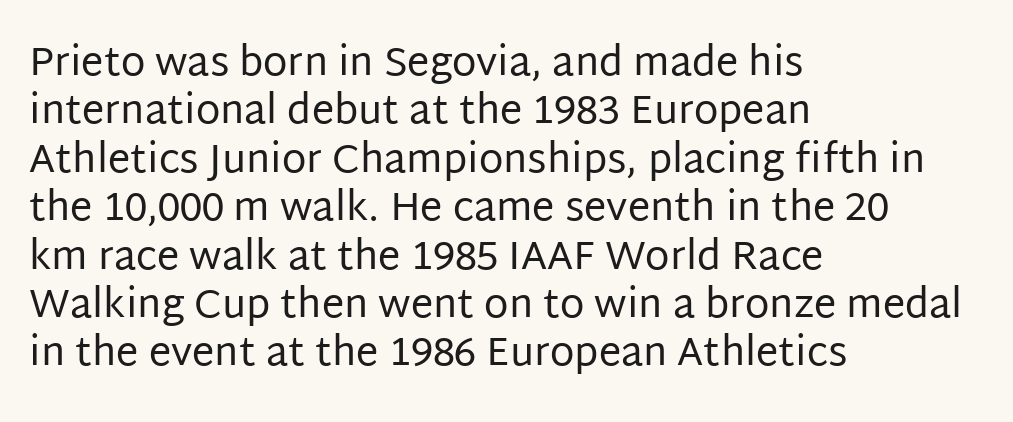
The image shows 40 px regular-weight sans-serif type, upright; set left-aligned, line spacing 1.21x, normal letter spacing, not underlined; low stroke contrast and a large x-height.
